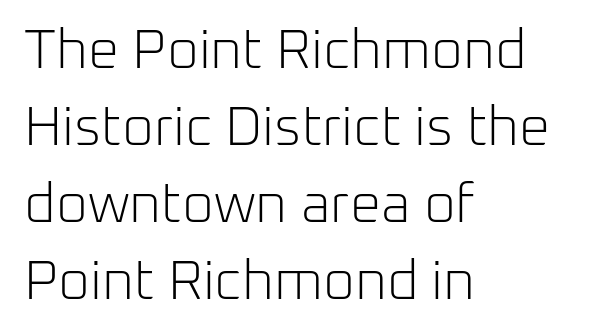
Q: Is the text bold? A: No.
Q: Is the text italic (slanted)? A: No, it is upright.
Q: Is the typeface a serif or a sans-serif typeface? A: Sans-serif.
Q: Is the text underlined? A: No.
Q: How is the paragraph aligned? A: Left-aligned.
Q: Is the spacing between letters normal or unusually wide? A: Normal.
Q: Is the spacing between lines tight, normal or loose? A: Normal.
Q: Width (condensed, normal, or wide)? A: Normal.
Q: Stroke contrast? A: Low.
Q: x-height? A: Medium.
Q: Monospaced? A: No.
